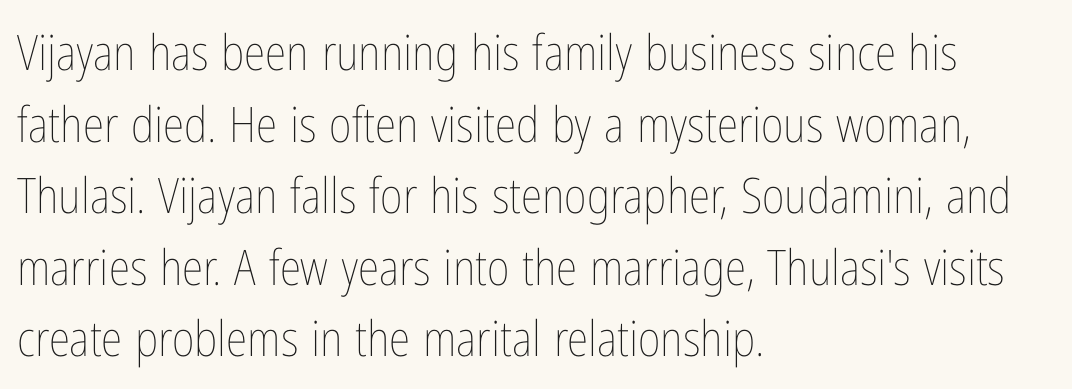
Q: Is the text bold? A: No.
Q: Is the text italic (slanted)? A: No, it is upright.
Q: Is the text underlined? A: No.
Q: How is the paragraph aligned? A: Left-aligned.
Q: Is the spacing between letters normal or unusually wide? A: Normal.
Q: Is the spacing between lines tight, normal or loose? A: Normal.
Q: Width (condensed, normal, or wide)? A: Condensed.
Q: Stroke contrast? A: Low.
Q: x-height? A: Medium.
Q: Monospaced? A: No.
